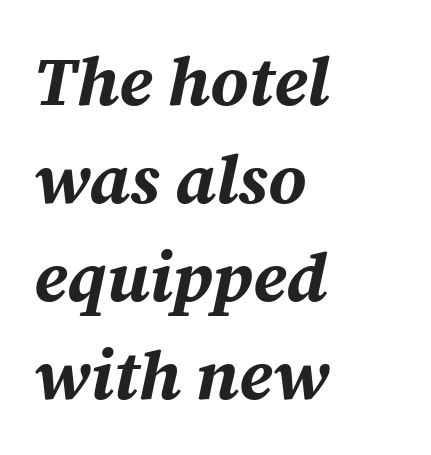
The image shows 69 px bold type, italic (leaning right); set left-aligned, normal line spacing (1.42x), normal letter spacing, not underlined; medium stroke contrast and a medium x-height.
